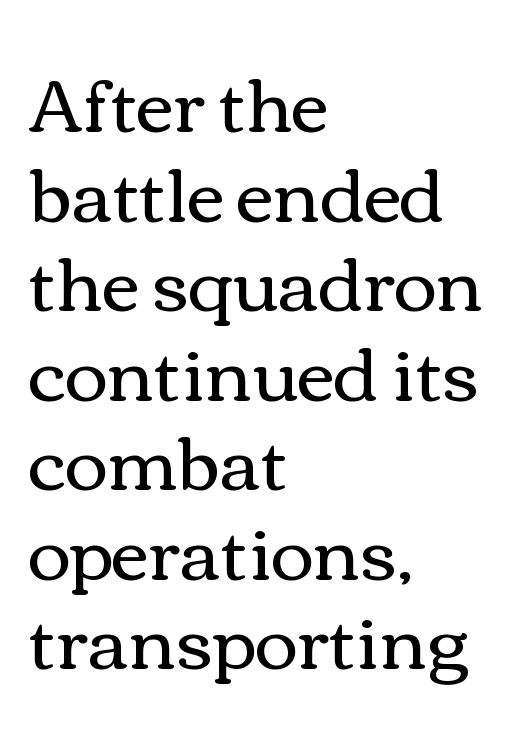
Q: Is the text bold? A: No.
Q: Is the text italic (slanted)? A: No, it is upright.
Q: Is the text underlined? A: No.
Q: How is the paragraph aligned? A: Left-aligned.
Q: Is the spacing between letters normal or unusually wide? A: Normal.
Q: Width (condensed, normal, or wide)? A: Wide.
Q: Stroke contrast? A: Medium.
Q: x-height? A: Medium.
Q: Monospaced? A: No.
